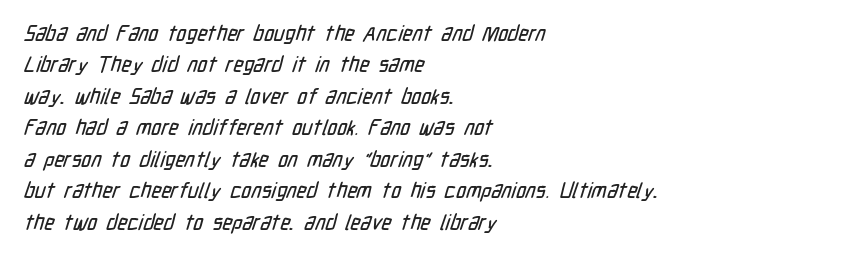
Q: Is the text underlined? A: No.
Q: How is the paragraph aligned? A: Left-aligned.
Q: Is the spacing between letters normal or unusually wide? A: Normal.
Q: Is the spacing between lines tight, normal or loose? A: Normal.
